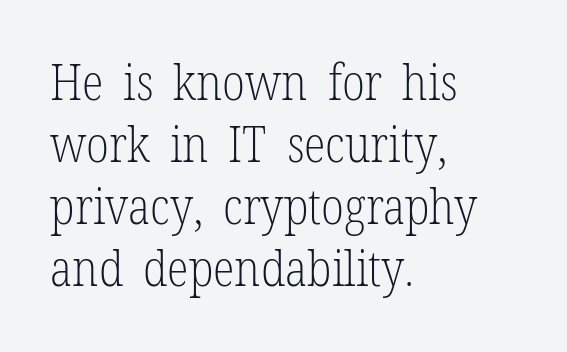
{"serif": "yes", "italic": "no", "bold": "no", "weight": "light", "width": "condensed", "stroke_contrast": "low", "x_height": "medium", "monospaced": "no", "underline": "no", "align": "left", "line_spacing_ratio": 1.24, "letter_spacing": "normal", "letter_spacing_em": 0.0, "glyph_px": 50}
